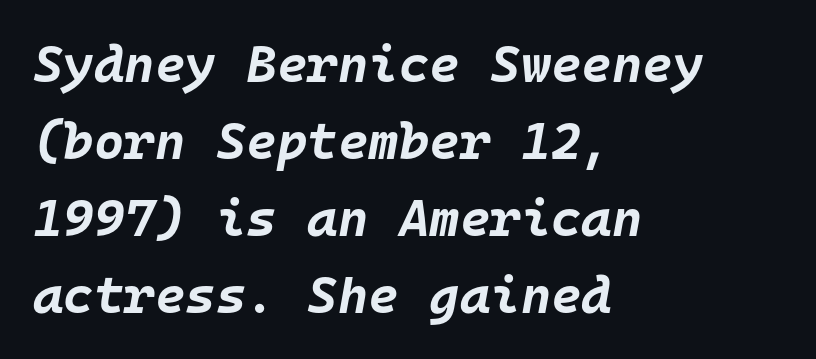
The image shows 52 px bold type, italic (leaning right), monospaced; set left-aligned, normal line spacing (1.48x), normal letter spacing, not underlined; low stroke contrast and a large x-height.
